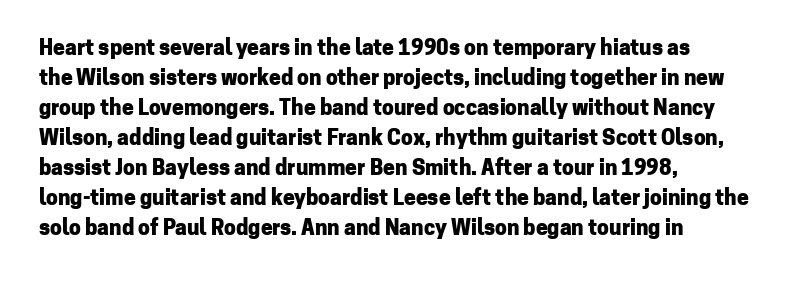
{"italic": "no", "bold": "yes", "underline": "no", "align": "left", "line_spacing": "normal", "line_spacing_ratio": 1.43, "letter_spacing": "normal", "letter_spacing_em": 0.0, "glyph_px": 21}
